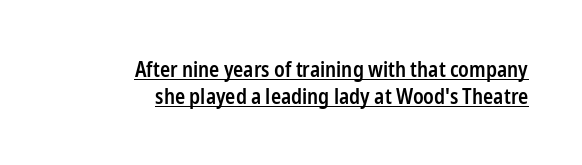
{"italic": "no", "bold": "semi", "underline": "yes", "align": "right", "line_spacing": "normal", "line_spacing_ratio": 1.28, "letter_spacing": "normal", "letter_spacing_em": 0.0, "glyph_px": 21}
